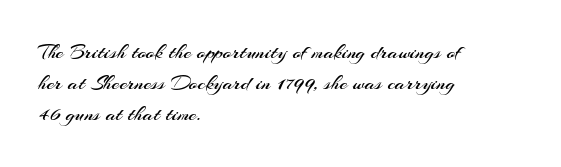
The words here are not underlined. Default kerning and tracking; the words read as compact shapes. The paragraph shown leans on its left margin. Vertical stems look standard width or narrower in stroke. Vertical spacing — default.
